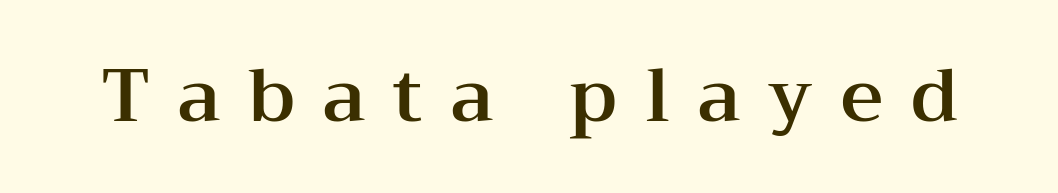
The baseline area is clear. Compared with typical body copy, the letter spacing here is much looser. Quick note: not italic, upright. Stroke terminals: seriffed. This sample has the flowing, uneven cadence of proportional lettering.
